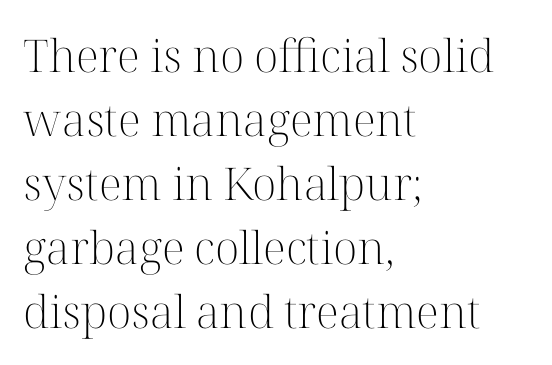
{"serif": "yes", "italic": "no", "bold": "no", "weight": "light", "width": "normal", "stroke_contrast": "high", "x_height": "medium", "monospaced": "no", "underline": "no", "align": "left", "line_spacing": "normal", "line_spacing_ratio": 1.42, "letter_spacing": "normal", "letter_spacing_em": 0.0, "glyph_px": 45}
